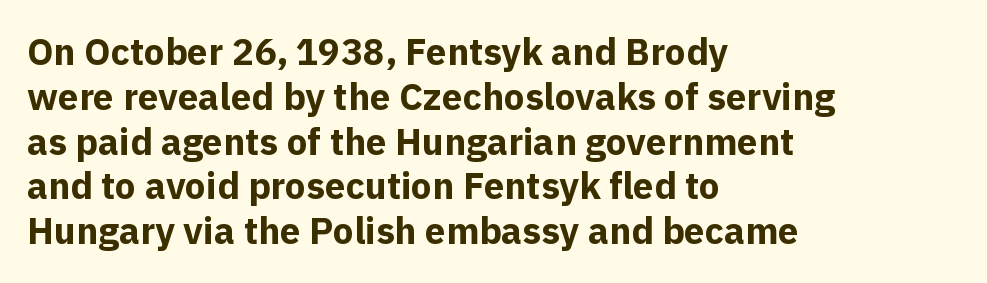
The image shows 37 px bold sans-serif type, upright; set left-aligned, line spacing 1.21x, normal letter spacing, not underlined; a medium x-height.
